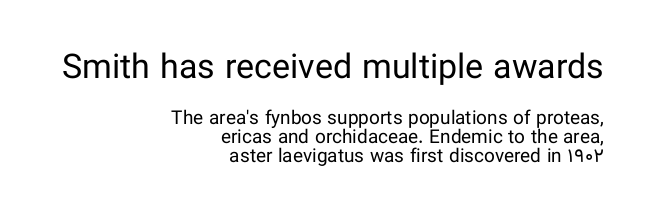
Q: Is the text bold? A: No.
Q: Is the text italic (slanted)? A: No, it is upright.
Q: Is the typeface a serif or a sans-serif typeface? A: Sans-serif.
Q: Is the text underlined? A: No.
Q: How is the paragraph aligned? A: Right-aligned.
Q: Is the spacing between letters normal or unusually wide? A: Normal.
Q: Is the spacing between lines tight, normal or loose? A: Tight.
Q: Which block of text is set in a larger size, the first (top) or the second (bottom)? A: The first (top) one.
Q: Width (condensed, normal, or wide)? A: Normal.
Q: Stroke contrast? A: Low.
Q: x-height? A: Medium.
Q: Monospaced? A: No.
